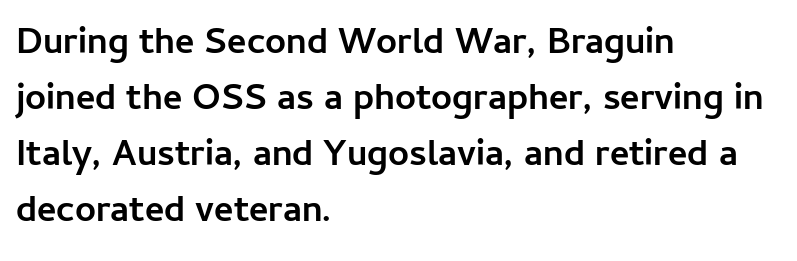
The image shows 37 px semibold sans-serif type, upright; set left-aligned, normal line spacing (1.51x), normal letter spacing, not underlined; low stroke contrast and a medium x-height.
